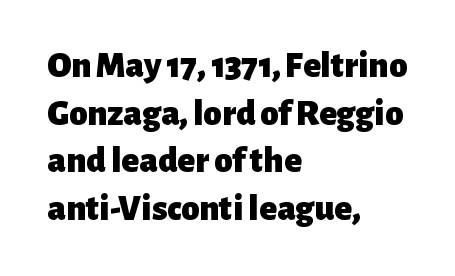
The passage shown is typed in a proportional face where columns would drift. Default kerning and tracking; the words read as compact shapes. Is the type bold? Yes — the strokes are clearly thick and heavy. A roman cut, with each character standing at attention.
